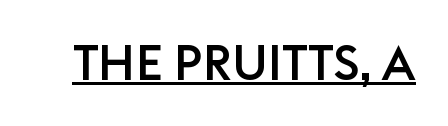
{"serif": "no", "italic": "no", "width": "normal", "stroke_contrast": "low", "x_height": "large", "monospaced": "no", "underline": "yes", "letter_spacing": "normal", "letter_spacing_em": 0.0, "glyph_px": 49}
